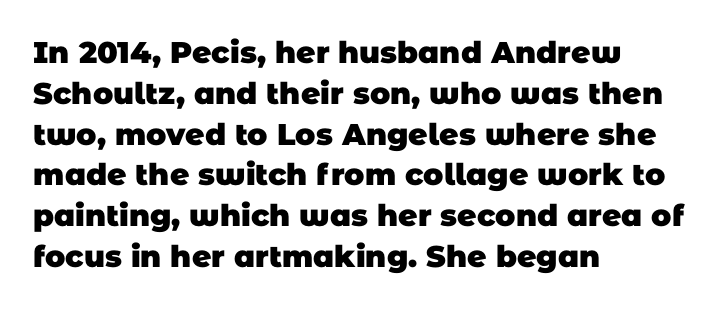
A student would call this left alignment; a typographer would say flush left, rag right. The zone under the glyphs is completely vacant. Proportional: the letters do not fall into vertical columns. Weight: bold. Leading matches the norm, producing a regular column. Characters follow at the spacing the type designer built in.
